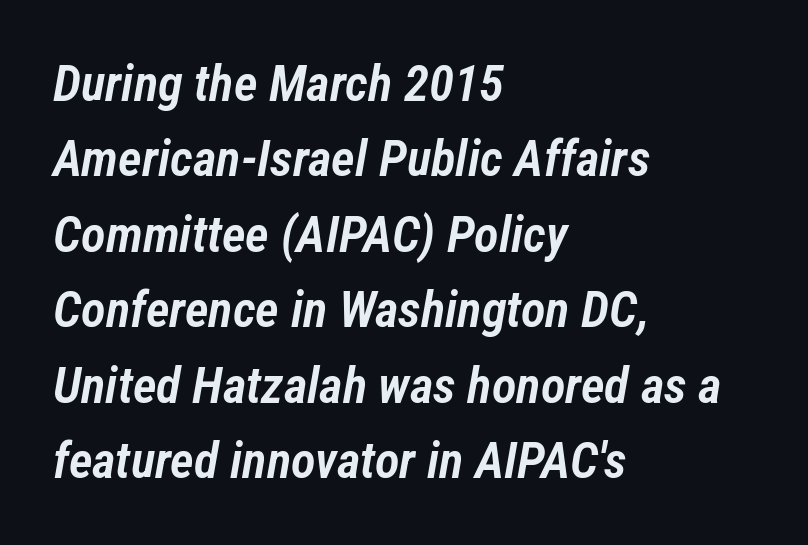
The image shows 51 px semibold, condensed type, italic (leaning right); set left-aligned, normal line spacing (1.48x), normal letter spacing, not underlined; low stroke contrast and a medium x-height.
